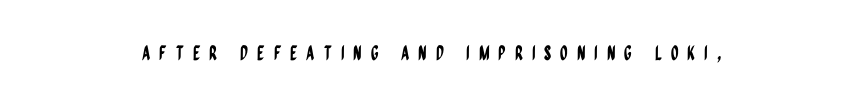
Q: Is the text italic (slanted)? A: No, it is upright.
Q: Is the text underlined? A: No.
Q: How is the paragraph aligned? A: Centered.
Q: Is the spacing between letters normal or unusually wide? A: Unusually wide.
